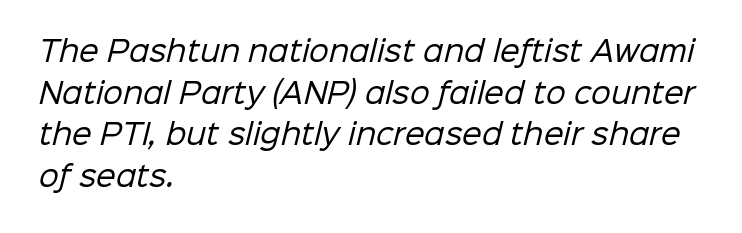
The image shows 28 px regular-weight sans-serif type; set left-aligned, normal line spacing (1.49x), normal letter spacing, not underlined; low stroke contrast and a medium x-height.
